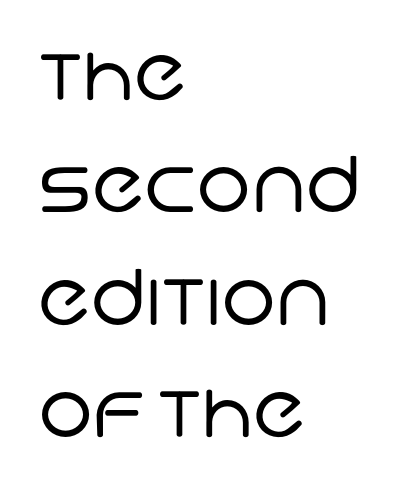
The image shows 77 px regular-weight sans-serif type; set left-aligned, normal line spacing (1.46x), normal letter spacing, not underlined; low stroke contrast and a large x-height.
